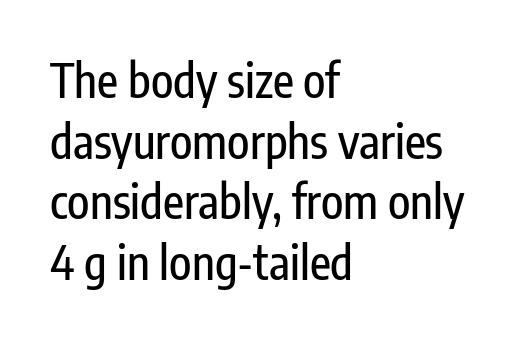
The image shows 46 px condensed sans-serif type, upright; set left-aligned, normal line spacing (1.32x), normal letter spacing, not underlined; low stroke contrast and a medium x-height.
